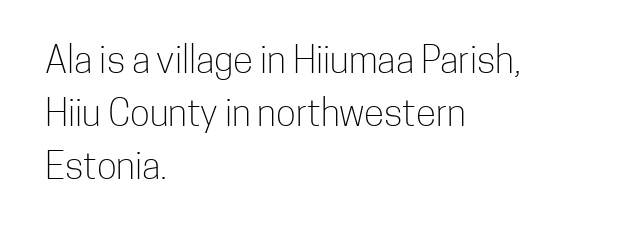
Q: Is the text bold? A: No.
Q: Is the text italic (slanted)? A: No, it is upright.
Q: Is the typeface a serif or a sans-serif typeface? A: Sans-serif.
Q: Is the text underlined? A: No.
Q: How is the paragraph aligned? A: Left-aligned.
Q: Is the spacing between letters normal or unusually wide? A: Normal.
Q: Is the spacing between lines tight, normal or loose? A: Normal.
Q: Width (condensed, normal, or wide)? A: Condensed.
Q: Stroke contrast? A: Low.
Q: x-height? A: Medium.
Q: Monospaced? A: No.
